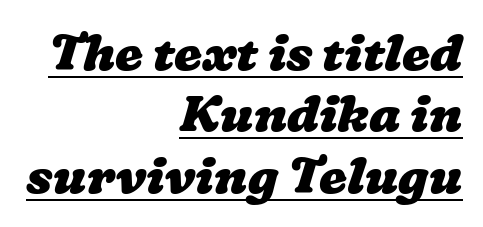
The image shows 50 px heavy, wide type; set right-aligned, line spacing 1.23x, normal letter spacing, underlined; low stroke contrast and a medium x-height.
